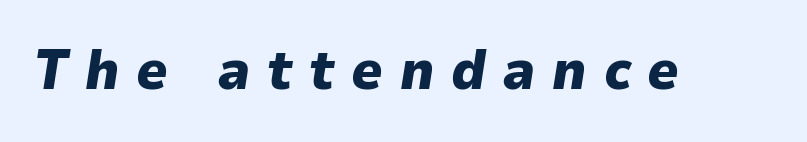
The image shows 55 px heavy type, italic (leaning right); set unusually wide letter spacing (+0.3 em), not underlined; low stroke contrast and a medium x-height.
